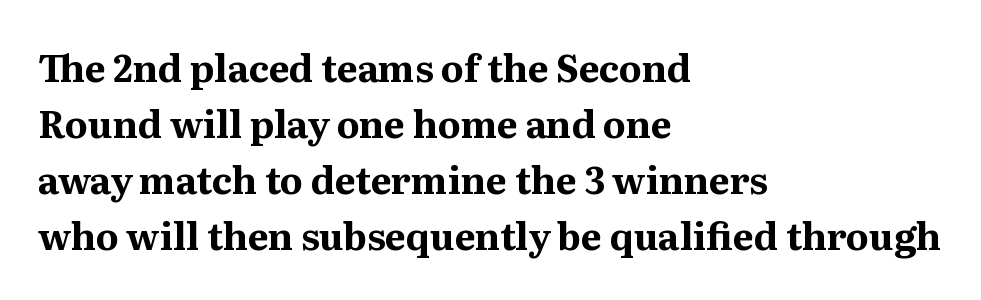
The image shows 37 px bold serif type, upright; set left-aligned, normal line spacing (1.51x), normal letter spacing, not underlined; medium stroke contrast and a medium x-height.
